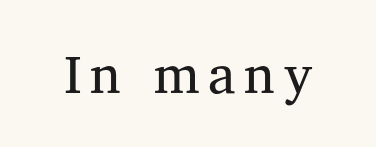
This sample uses a serif face. The baseline area is clear. A typesetter would call this proportional, since set widths differ per character. Summary of weight: not heavy and not bold. Designer's note — italics off, roman on.
